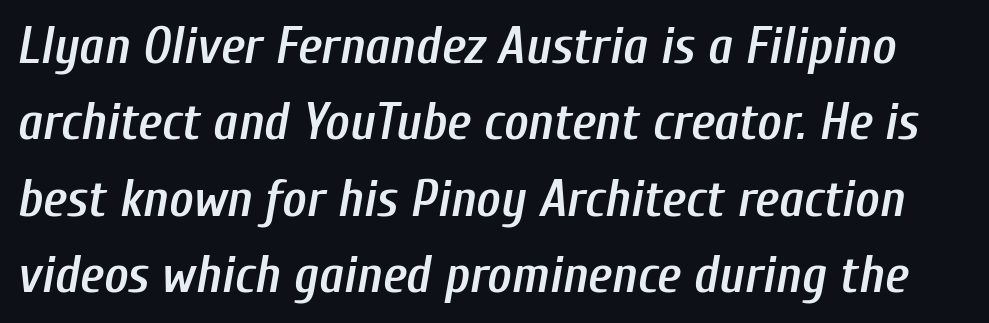
I'd describe the lettering as semibold — firm but not a full bold. Does extra space separate the letters? No, they use regular spacing. Do the characters align in a grid? No, the font is proportional. This sample uses an oblique cut, with every glyph tilted off the vertical.
